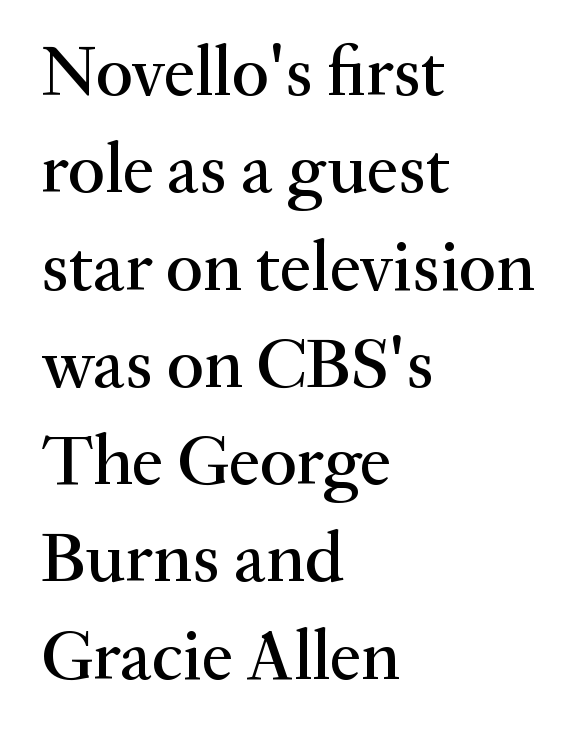
The image shows 71 px serif type, upright; set left-aligned, normal line spacing (1.37x), normal letter spacing, not underlined; medium stroke contrast and a small x-height.
